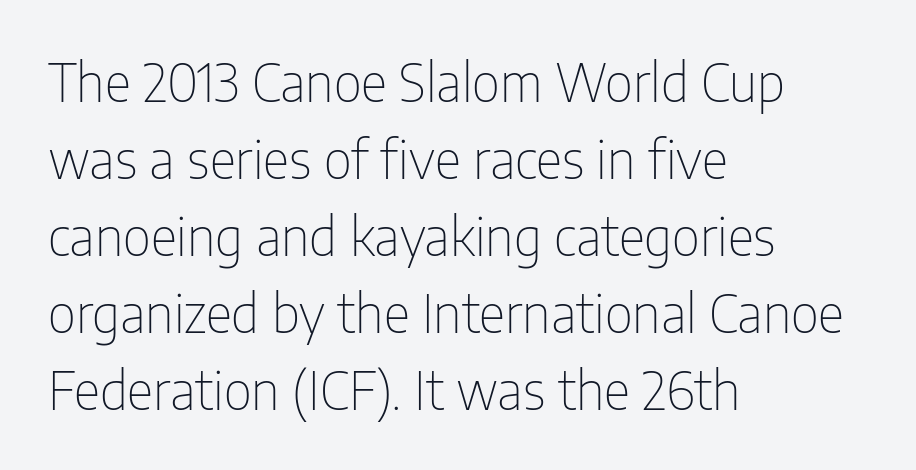
Q: Is the text bold? A: No.
Q: Is the text italic (slanted)? A: No, it is upright.
Q: Is the typeface a serif or a sans-serif typeface? A: Sans-serif.
Q: Is the text underlined? A: No.
Q: How is the paragraph aligned? A: Left-aligned.
Q: Is the spacing between letters normal or unusually wide? A: Normal.
Q: Is the spacing between lines tight, normal or loose? A: Normal.
Q: Width (condensed, normal, or wide)? A: Condensed.
Q: Stroke contrast? A: Low.
Q: x-height? A: Medium.
Q: Monospaced? A: No.
